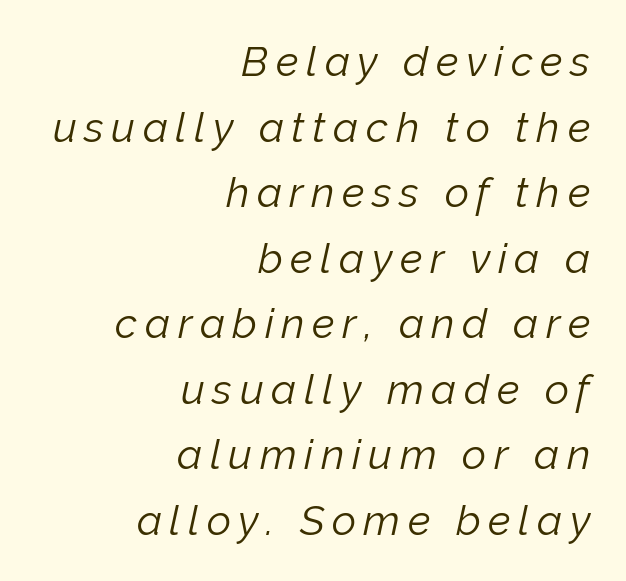
Q: Is the text bold? A: No.
Q: Is the text italic (slanted)? A: Yes, it leans right by about 12 degrees.
Q: Is the text underlined? A: No.
Q: How is the paragraph aligned? A: Right-aligned.
Q: Is the spacing between lines tight, normal or loose? A: Normal.
Q: Width (condensed, normal, or wide)? A: Normal.
Q: Stroke contrast? A: Low.
Q: x-height? A: Medium.
Q: Monospaced? A: No.
